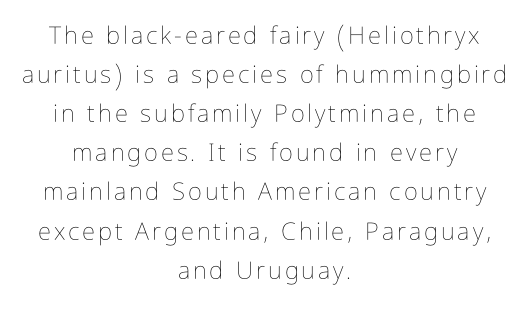
{"italic": "no", "bold": "no", "underline": "no", "align": "center", "line_spacing": "normal", "line_spacing_ratio": 1.63, "glyph_px": 24}
